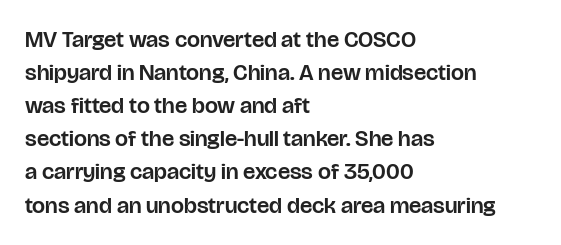
The block of text has a typical density, with ordinary space between rows. Tracking here is standard; glyphs follow each other at the usual distance. The strip under each line holds only bare page. The lettering holds an erect, upright posture throughout. Teacher's note: observe the even left margin — that is flush-left alignment.
